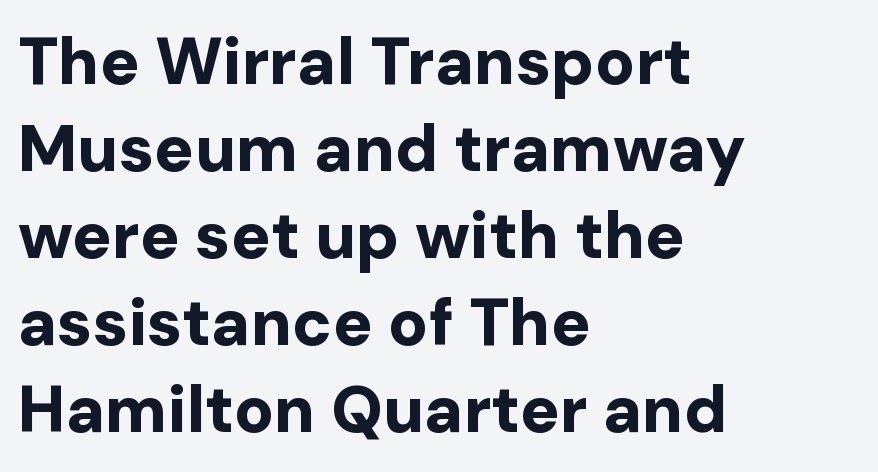
Q: Is the text bold? A: Yes.
Q: Is the text italic (slanted)? A: No, it is upright.
Q: Is the typeface a serif or a sans-serif typeface? A: Sans-serif.
Q: Is the text underlined? A: No.
Q: How is the paragraph aligned? A: Left-aligned.
Q: Is the spacing between letters normal or unusually wide? A: Normal.
Q: Is the spacing between lines tight, normal or loose? A: Normal.
Q: Width (condensed, normal, or wide)? A: Normal.
Q: Stroke contrast? A: Low.
Q: x-height? A: Medium.
Q: Monospaced? A: No.
